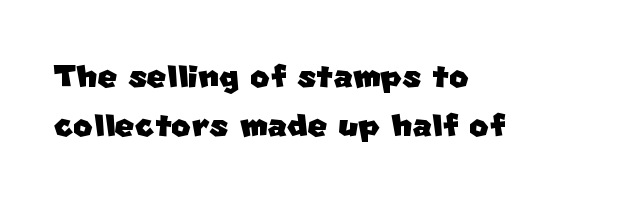
The image shows 42 px sans-serif type; set left-aligned, line spacing 1.17x, normal letter spacing, not underlined; low stroke contrast and a large x-height.
